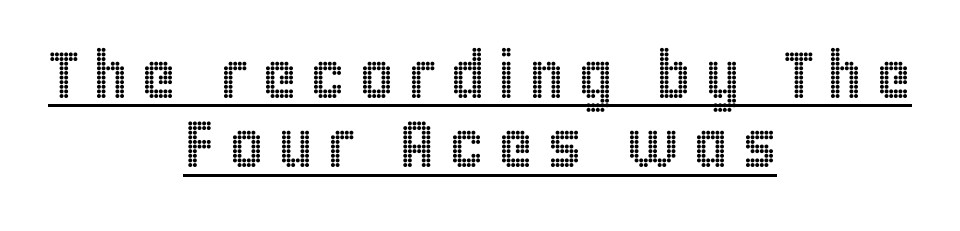
Spacing verdict: proportional, widths tailored to each character. Interline gaps are noticeably narrow in this sample. The passage shown is underscored from start to finish. The typography opts for an upright posture over an oblique one.
